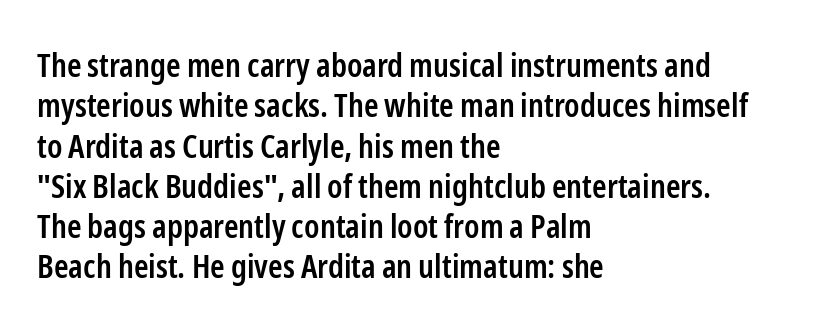
{"serif": "no", "italic": "no", "bold": "semi", "weight": "semibold", "width": "condensed", "stroke_contrast": "low", "x_height": "medium", "monospaced": "no", "underline": "no", "align": "left", "line_spacing_ratio": 1.22, "letter_spacing": "normal", "letter_spacing_em": 0.0, "glyph_px": 33}
